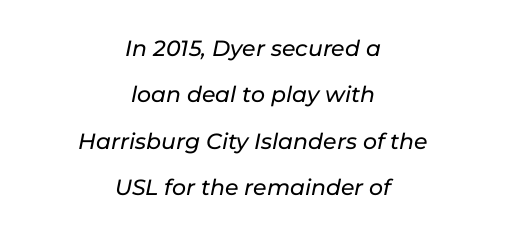
{"italic": "yes", "lean": "right", "slant_degrees": 11, "underline": "no", "align": "center", "line_spacing": "loose", "line_spacing_ratio": 2.11, "letter_spacing": "normal", "letter_spacing_em": 0.0, "glyph_px": 22}
